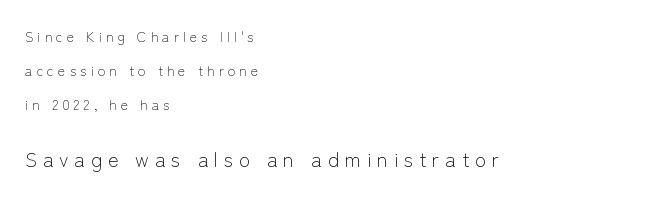
The image shows 20 px text type, upright; set left-aligned, loose line spacing (2.42x), unusually wide letter spacing (+0.29 em), not underlined; the second (bottom) block is 1.43x larger.
